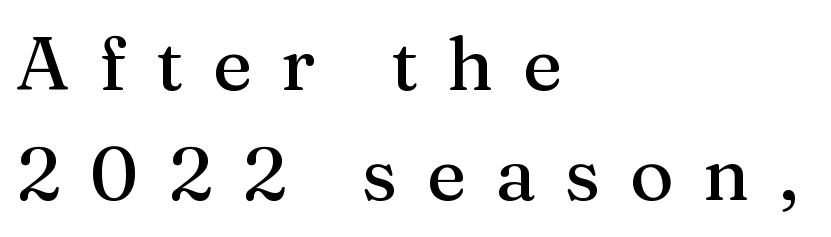
{"serif": "yes", "italic": "no", "width": "normal", "stroke_contrast": "medium", "x_height": "medium", "monospaced": "no", "underline": "no", "align": "left", "line_spacing": "normal", "line_spacing_ratio": 1.47, "letter_spacing": "wide", "letter_spacing_em": 0.39, "glyph_px": 75}
